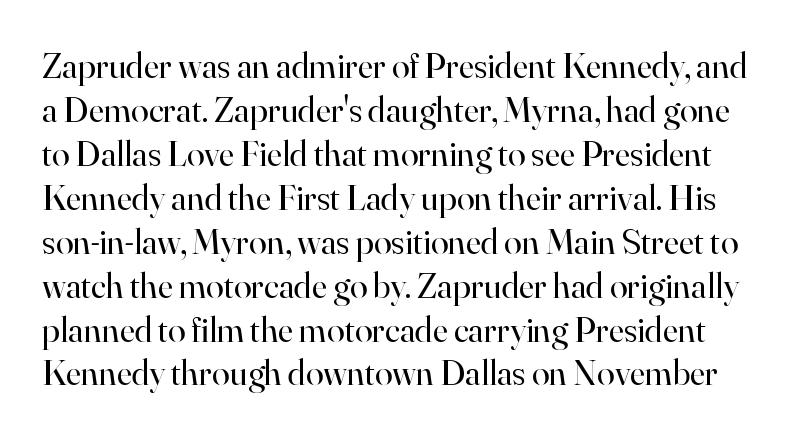
The image shows 36 px regular-weight serif type, upright; set line spacing 1.22x, normal letter spacing, not underlined; high stroke contrast and a small x-height.
